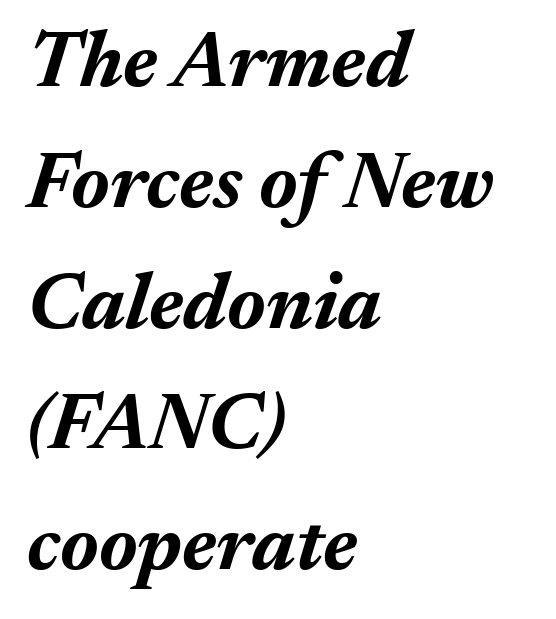
The ragged edge is on the right, which tells us the setting is flush left. Inter-character spacing is left at the font's built-in metrics. The letters are bold, with thick, heavy strokes. The whole block is typeset with a tilt. Looks like regular typesetting: each glyph gets only the width it needs.
